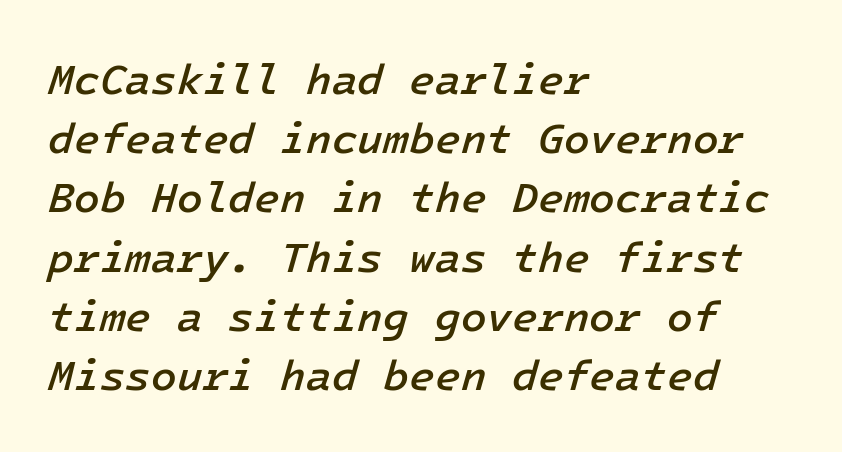
This sample keeps an unexceptional amount of space between lines. Slant detected: the letters are inclined. The lines in this sample share a left origin and differ only in where they stop. Letter spacing: default. Compared with an ordinary text face, these strokes are moderately heavier — a semibold. The baseline area is clear.
